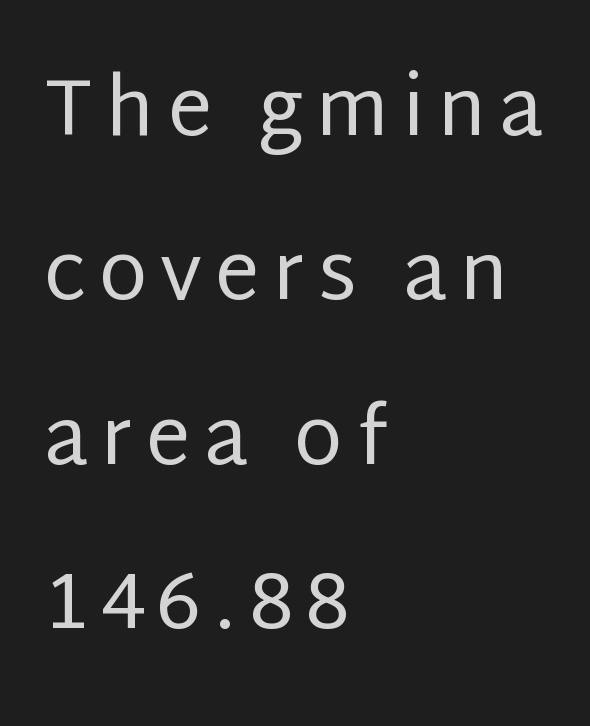
The image shows 79 px regular-weight sans-serif type, upright; set left-aligned, loose line spacing (2.08x), not underlined; low stroke contrast and a large x-height.
